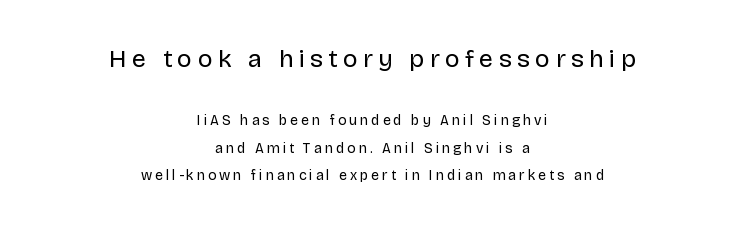
Compare the two chunks: the upper has the greater cap height. The letters stand upright; this is a roman face. No letter is thick-stroked: the sample isn't bold. The space between consecutive lines is lavish. Inter-character spacing is expanded well beyond the font's built-in metrics. Quick note: underline off.
